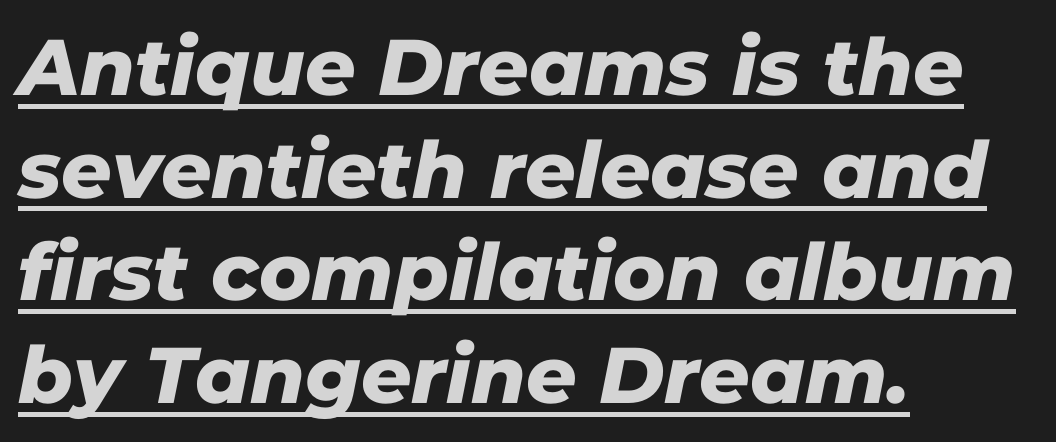
Q: Is the typeface a serif or a sans-serif typeface? A: Sans-serif.
Q: Is the text underlined? A: Yes.
Q: How is the paragraph aligned? A: Left-aligned.
Q: Is the spacing between letters normal or unusually wide? A: Normal.
Q: Is the spacing between lines tight, normal or loose? A: Normal.
Q: Width (condensed, normal, or wide)? A: Normal.
Q: Stroke contrast? A: Low.
Q: x-height? A: Medium.
Q: Monospaced? A: No.
